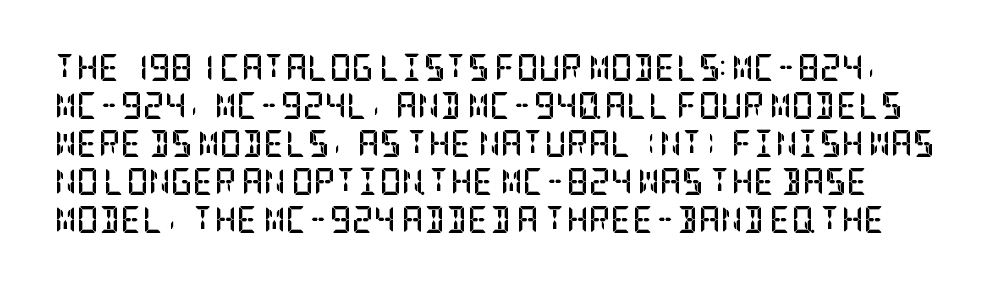
{"italic": "no", "bold": "yes", "underline": "no", "line_spacing": "normal", "line_spacing_ratio": 1.41, "letter_spacing": "normal", "letter_spacing_em": 0.0, "glyph_px": 27}
